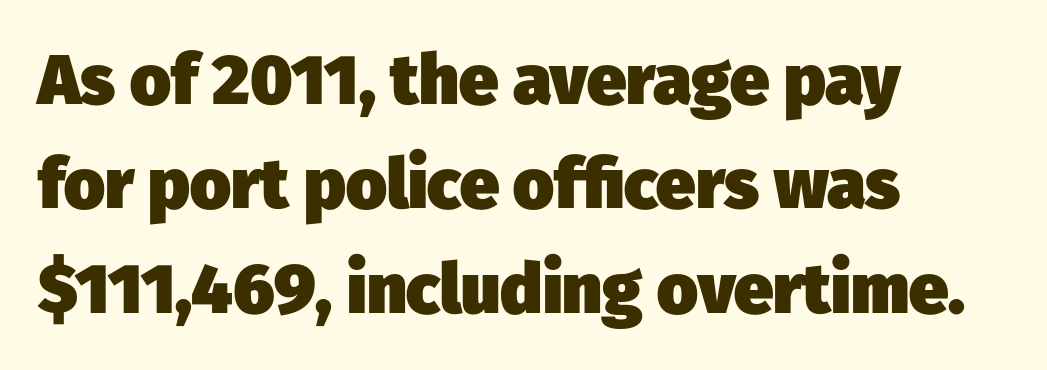
Q: Is the text bold? A: Yes.
Q: Is the typeface a serif or a sans-serif typeface? A: Sans-serif.
Q: Is the text underlined? A: No.
Q: How is the paragraph aligned? A: Left-aligned.
Q: Is the spacing between letters normal or unusually wide? A: Normal.
Q: Is the spacing between lines tight, normal or loose? A: Normal.
Q: Width (condensed, normal, or wide)? A: Normal.
Q: Stroke contrast? A: Low.
Q: x-height? A: Medium.
Q: Monospaced? A: No.
